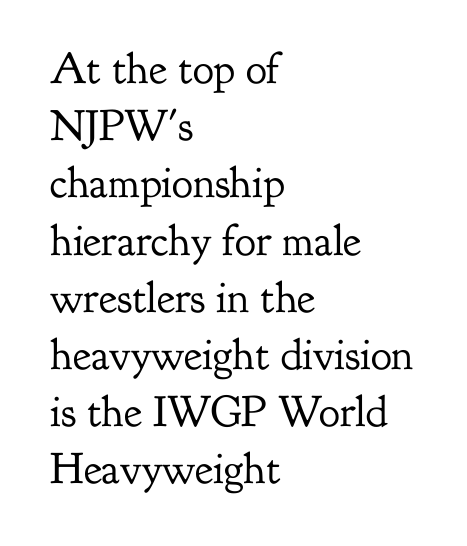
Look at the tracking — it's just the regular setting, nothing added. Is this a sans? No — the strokes have serifs. Summary of vertical rhythm: regular, with standard interline spacing. The foot of each line stays bare and open. Unlike italic type, these characters show no tilt at all.
